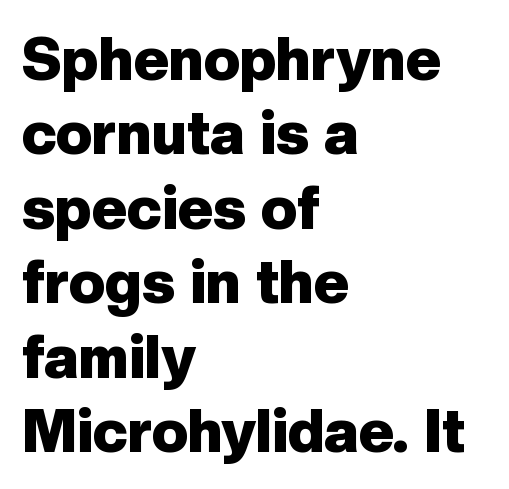
Q: Is the text bold? A: Yes.
Q: Is the text italic (slanted)? A: No, it is upright.
Q: Is the typeface a serif or a sans-serif typeface? A: Sans-serif.
Q: Is the text underlined? A: No.
Q: How is the paragraph aligned? A: Left-aligned.
Q: Is the spacing between letters normal or unusually wide? A: Normal.
Q: Width (condensed, normal, or wide)? A: Normal.
Q: Stroke contrast? A: Low.
Q: x-height? A: Medium.
Q: Monospaced? A: No.
